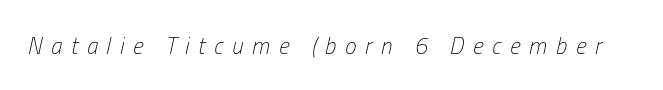
{"italic": "yes", "lean": "right", "slant_degrees": 13, "bold": "no", "underline": "no", "letter_spacing": "wide", "letter_spacing_em": 0.38, "glyph_px": 23}
